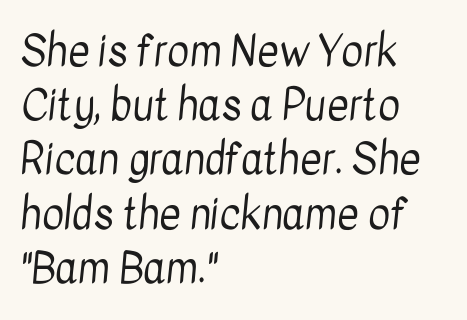
{"serif": "no", "bold": "no", "weight": "regular", "width": "condensed", "stroke_contrast": "low", "x_height": "medium", "monospaced": "no", "underline": "no", "align": "left", "line_spacing": "normal", "line_spacing_ratio": 1.29, "letter_spacing": "normal", "letter_spacing_em": 0.0, "glyph_px": 42}
